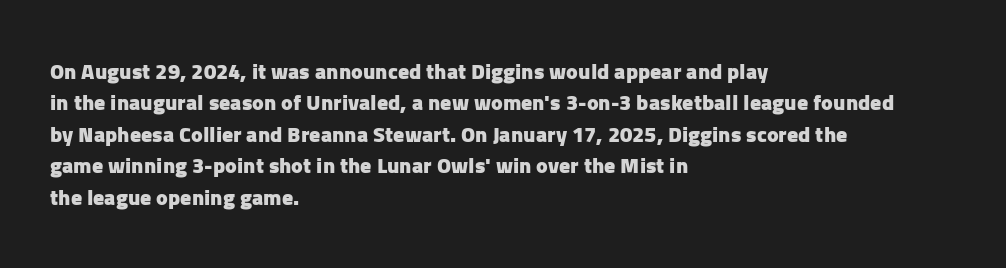
{"italic": "no", "bold": "yes", "underline": "no", "align": "left", "line_spacing": "normal", "line_spacing_ratio": 1.43, "letter_spacing": "normal", "letter_spacing_em": 0.0, "glyph_px": 22}
